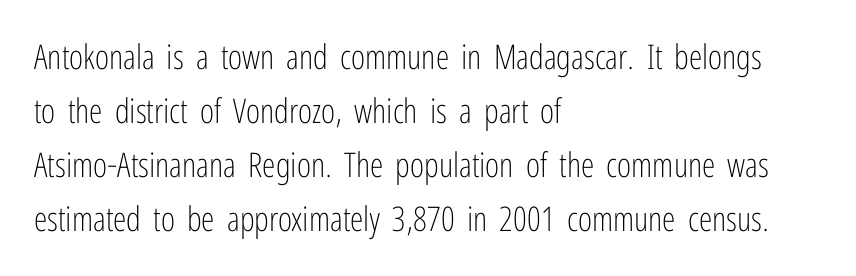
{"serif": "no", "italic": "no", "bold": "no", "weight": "light", "width": "condensed", "stroke_contrast": "low", "x_height": "medium", "monospaced": "no", "underline": "no", "align": "left", "line_spacing": "normal", "line_spacing_ratio": 1.59, "letter_spacing": "normal", "letter_spacing_em": 0.0, "glyph_px": 34}
